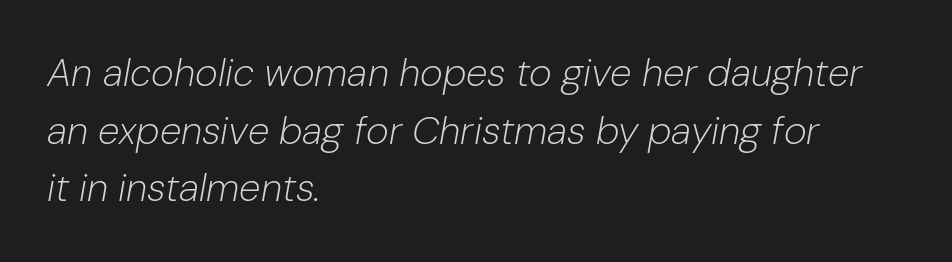
Layout note: lines flush left. An italicized treatment has been applied to the whole sample. The passage shown has conventional tracking throughout. This sample has the flowing, uneven cadence of proportional lettering. Type without underlining.
